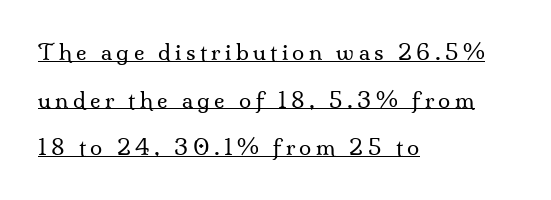
The image shows 22 px text type, upright; set left-aligned, loose line spacing (2.16x), unusually wide letter spacing (+0.2 em), underlined.
